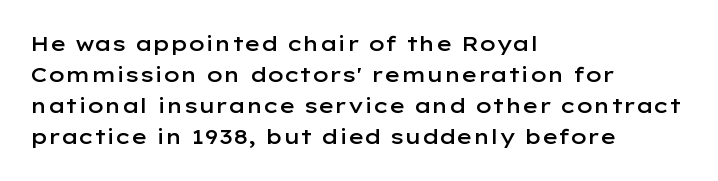
{"italic": "no", "bold": "semi", "underline": "no", "align": "left", "line_spacing": "normal", "line_spacing_ratio": 1.48, "letter_spacing": "normal", "letter_spacing_em": 0.0, "glyph_px": 21}
